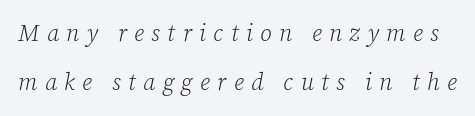
{"italic": "yes", "lean": "right", "slant_degrees": 12, "bold": "no", "underline": "no", "line_spacing": "loose", "line_spacing_ratio": 2.13, "letter_spacing": "wide", "letter_spacing_em": 0.32, "glyph_px": 23}
